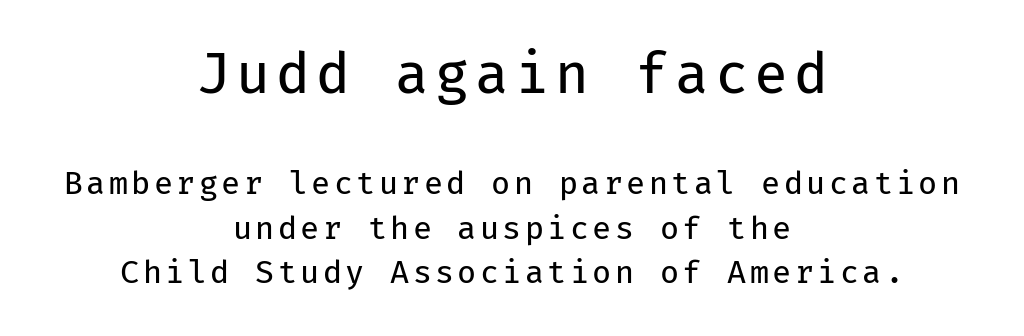
The image shows 55 px regular-weight sans-serif type, upright, monospaced; set centered, normal line spacing (1.44x), not underlined; the first (top) block is 1.77x larger; low stroke contrast and a medium x-height.
